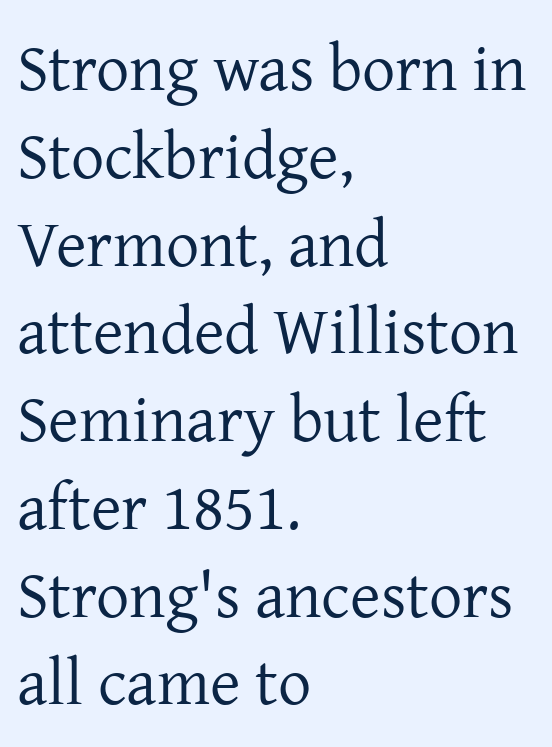
The letterforms sit shoulder to shoulder at normal distance. The paragraph has a hard left edge and a soft right edge. The letters advance in unequal steps, a hallmark of proportional type. The type sits square on the baseline with zero lean. Each letter's strokes conclude with small projecting serifs. Lines of text with bare space underneath.
